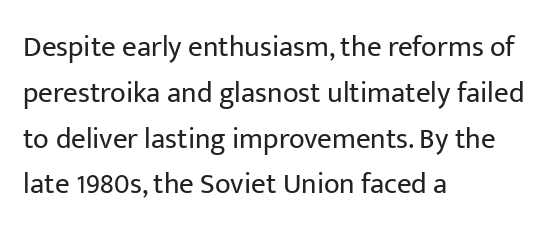
The image shows 29 px regular-weight sans-serif type, upright; set left-aligned, normal line spacing (1.58x), normal letter spacing, not underlined; low stroke contrast and a medium x-height.
